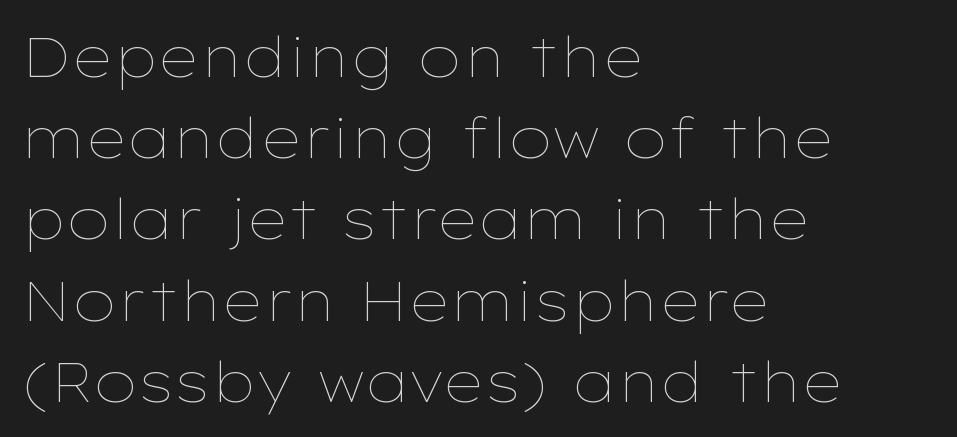
Q: Is the text bold? A: No.
Q: Is the text italic (slanted)? A: No, it is upright.
Q: Is the text underlined? A: No.
Q: How is the paragraph aligned? A: Left-aligned.
Q: Is the spacing between letters normal or unusually wide? A: Normal.
Q: Is the spacing between lines tight, normal or loose? A: Normal.
Q: Width (condensed, normal, or wide)? A: Wide.
Q: Stroke contrast? A: Low.
Q: x-height? A: Medium.
Q: Monospaced? A: No.
